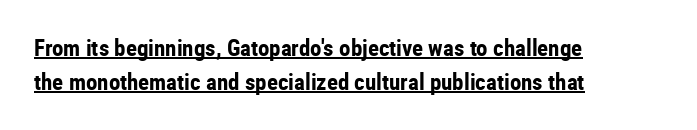
Compared with undecorated copy, this sample adds a rule below the words. Default kerning and tracking; the words read as compact shapes. Notice how the stems are strictly vertical — no italics here. Summary of vertical rhythm: regular, with standard interline spacing. Look at the stroke-to-counter ratio: heavy, a bold.
